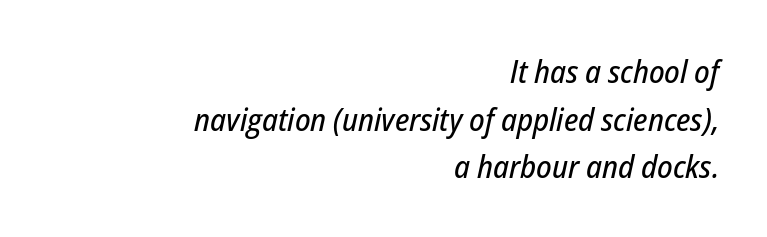
{"italic": "yes", "lean": "right", "slant_degrees": 12, "width": "condensed", "stroke_contrast": "low", "x_height": "medium", "monospaced": "no", "underline": "no", "align": "right", "line_spacing": "normal", "line_spacing_ratio": 1.49, "letter_spacing": "normal", "letter_spacing_em": 0.0, "glyph_px": 32}
